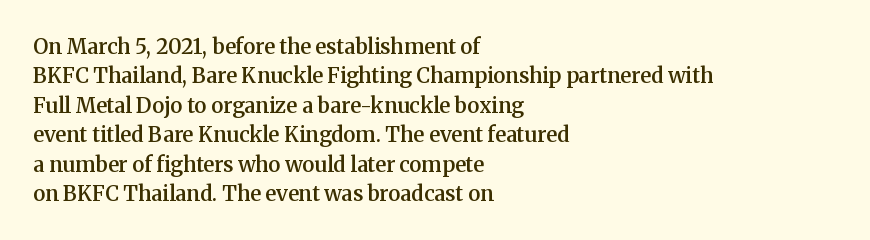
The image shows 21 px text type, upright; set left-aligned, normal line spacing (1.4x), normal letter spacing, not underlined.
